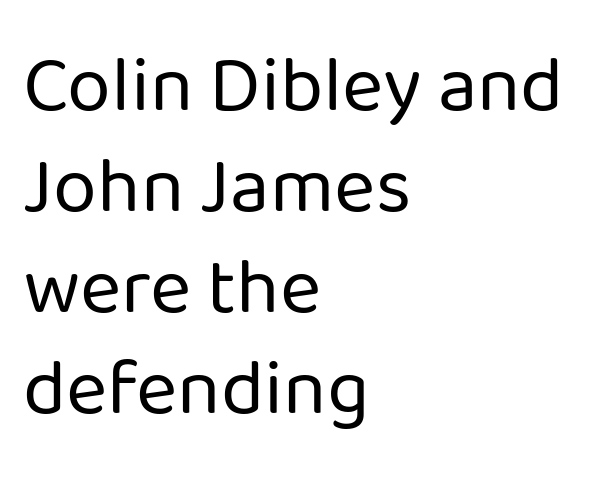
{"serif": "no", "italic": "no", "bold": "no", "weight": "regular", "width": "normal", "stroke_contrast": "low", "x_height": "medium", "monospaced": "no", "underline": "no", "align": "left", "line_spacing": "normal", "line_spacing_ratio": 1.28, "letter_spacing": "normal", "letter_spacing_em": 0.0, "glyph_px": 79}
